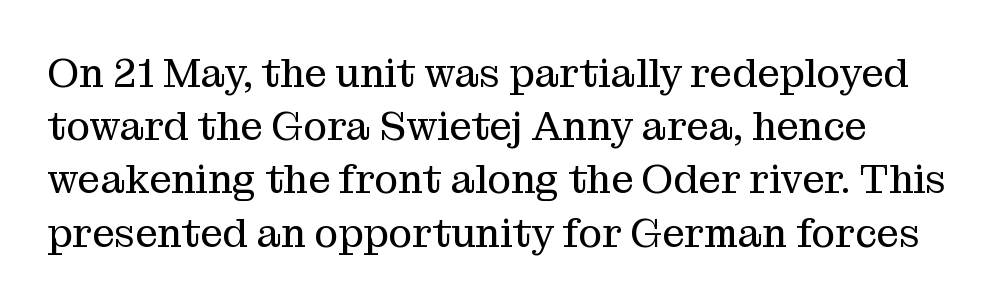
Proportional: the letters do not fall into vertical columns. The typeface has the unassuming heft of standard copy or less. Quick note: not italic, upright. The letters carry serifs — small finishing strokes at the ends of their stems. Notice how descenders clear the ascenders below comfortably — that's standard leading. Nobody touched the tracking dial on this one.
